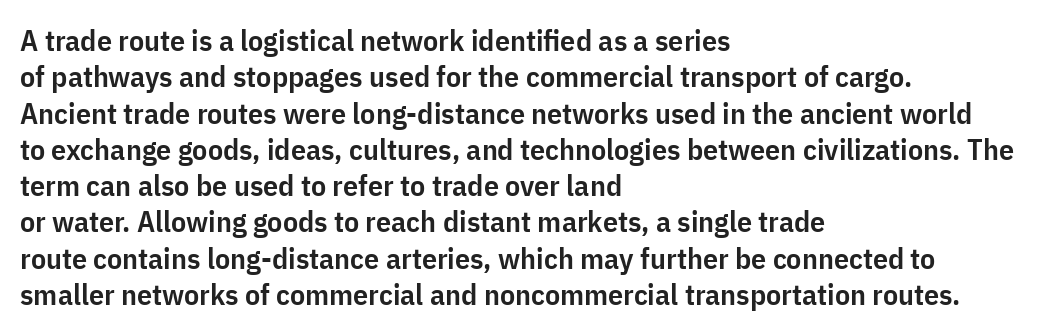
Its strokes are somewhat broadened, the hallmark of semibold type. Letter spacing: default. Characters remain perfectly vertical along every line. Typeset ragged right — the left edge is the straight one.
